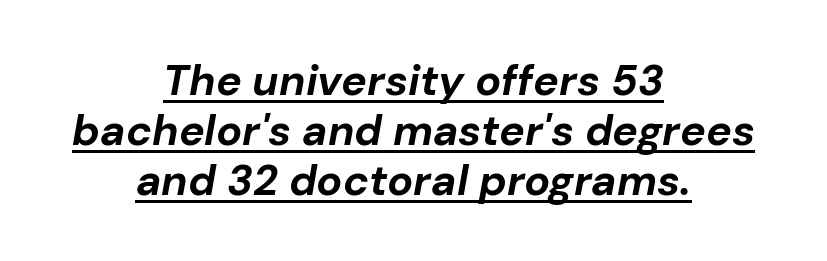
The image shows 43 px bold type, italic (leaning right); set centered, line spacing 1.16x, normal letter spacing, underlined; low stroke contrast and a medium x-height.
